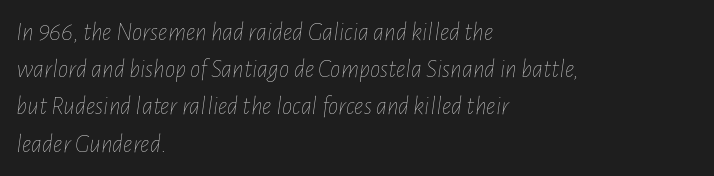
The image shows 26 px text type, italic (leaning right); set left-aligned, normal line spacing (1.43x), normal letter spacing, not underlined.
